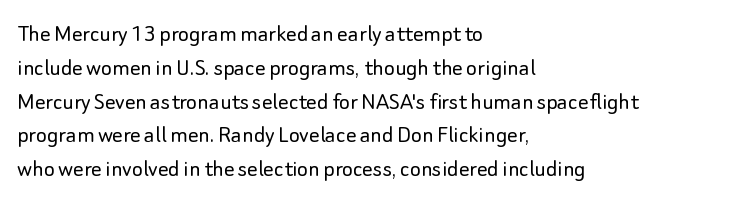
{"italic": "no", "bold": "no", "underline": "no", "align": "left", "line_spacing": "normal", "line_spacing_ratio": 1.3, "letter_spacing": "normal", "letter_spacing_em": 0.0, "glyph_px": 26}
